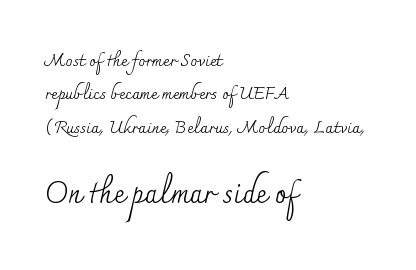
{"serif": "yes", "bold": "no", "weight": "regular", "width": "normal", "stroke_contrast": "medium", "x_height": "small", "monospaced": "no", "underline": "no", "align": "left", "line_spacing": "loose", "line_spacing_ratio": 1.96, "letter_spacing": "normal", "letter_spacing_em": 0.0, "larger_block": "second", "size_ratio": 1.71, "glyph_px": 29}
